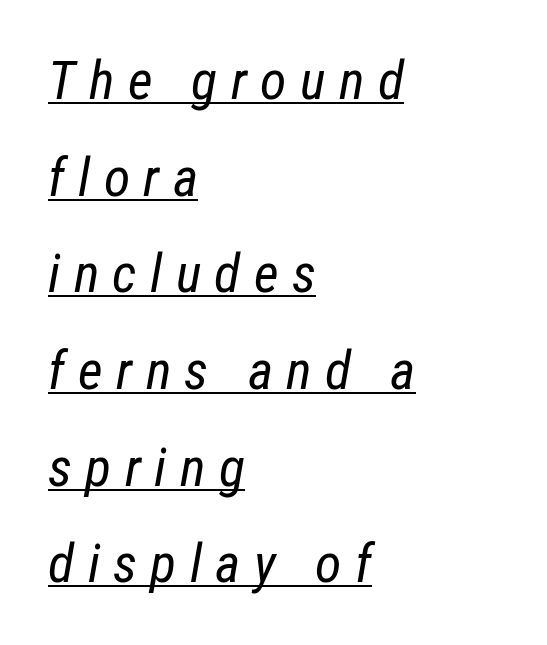
The letters are slanted; this is an italic face. Note the varied advance widths — an 'i' is clearly narrower than an 'm'. Every row of glyphs begins at an identical x-position on the left. The rendered words wear a rule along their underside. This rendering widens character spacing well past its baseline value.
